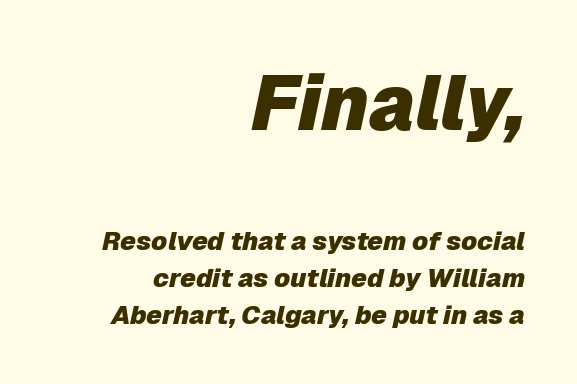
Q: Is the text bold? A: Yes.
Q: Is the text italic (slanted)? A: Yes, it leans right by about 12 degrees.
Q: Is the text underlined? A: No.
Q: How is the paragraph aligned? A: Right-aligned.
Q: Is the spacing between letters normal or unusually wide? A: Normal.
Q: Is the spacing between lines tight, normal or loose? A: Normal.
Q: Which block of text is set in a larger size, the first (top) or the second (bottom)? A: The first (top) one.
Q: Width (condensed, normal, or wide)? A: Normal.
Q: Stroke contrast? A: Low.
Q: x-height? A: Medium.
Q: Monospaced? A: No.
